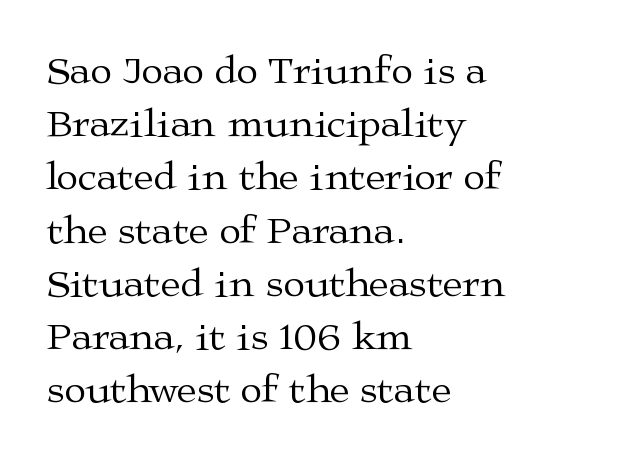
The image shows 40 px regular-weight, wide serif type, upright; set left-aligned, normal line spacing (1.33x), normal letter spacing, not underlined; medium stroke contrast and a medium x-height.
